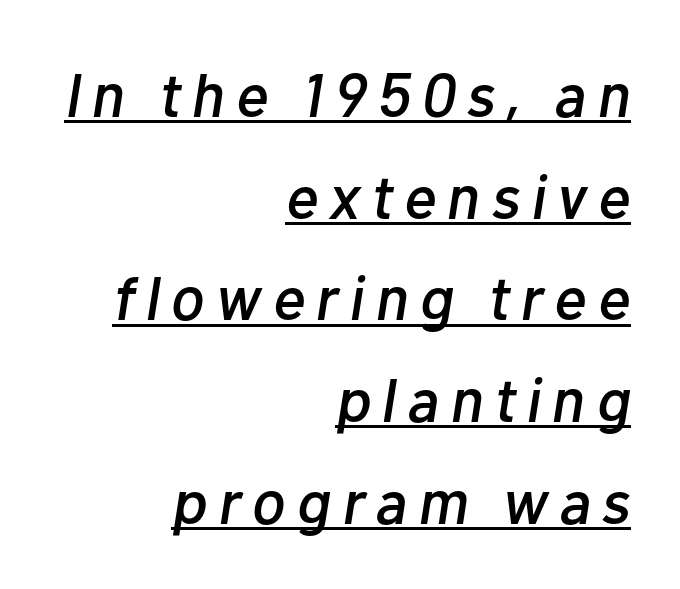
{"italic": "yes", "lean": "right", "slant_degrees": 10, "width": "normal", "stroke_contrast": "low", "x_height": "medium", "monospaced": "no", "underline": "yes", "align": "right", "line_spacing": "normal", "line_spacing_ratio": 1.64, "glyph_px": 62}
